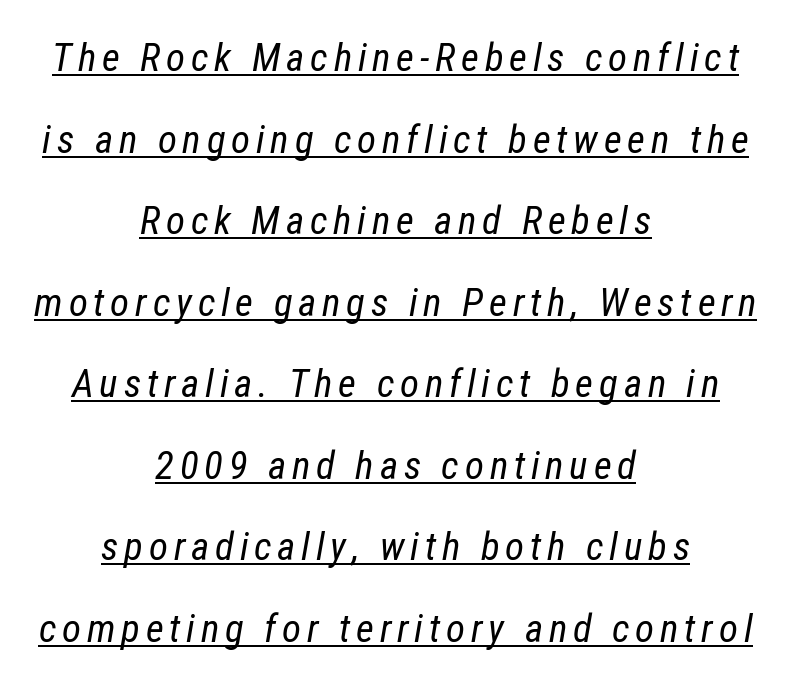
The image shows 39 px regular-weight, condensed type, italic (leaning right); set centered, loose line spacing (2.09x), underlined; low stroke contrast and a medium x-height.
